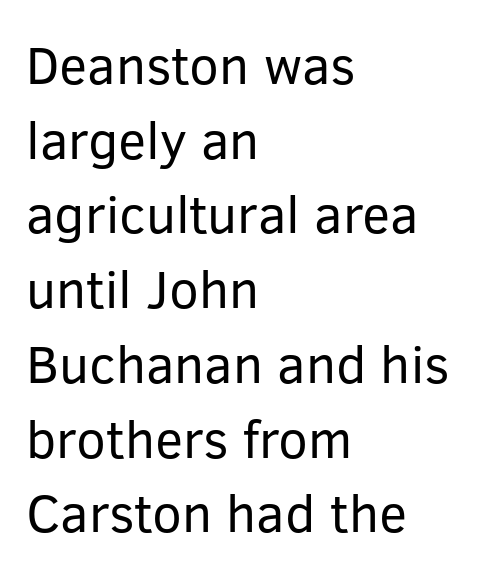
Q: Is the text bold? A: No.
Q: Is the text italic (slanted)? A: No, it is upright.
Q: Is the typeface a serif or a sans-serif typeface? A: Sans-serif.
Q: Is the text underlined? A: No.
Q: How is the paragraph aligned? A: Left-aligned.
Q: Is the spacing between letters normal or unusually wide? A: Normal.
Q: Is the spacing between lines tight, normal or loose? A: Normal.
Q: Width (condensed, normal, or wide)? A: Normal.
Q: Stroke contrast? A: Low.
Q: x-height? A: Medium.
Q: Monospaced? A: No.
